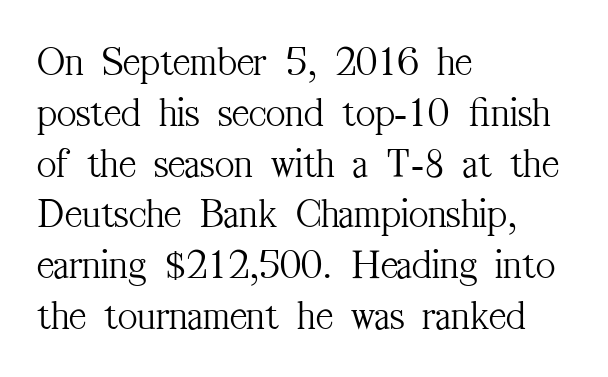
{"serif": "yes", "italic": "no", "bold": "no", "weight": "light", "width": "condensed", "stroke_contrast": "medium", "x_height": "medium", "monospaced": "no", "underline": "no", "align": "left", "line_spacing_ratio": 1.21, "letter_spacing": "normal", "letter_spacing_em": 0.0, "glyph_px": 42}
